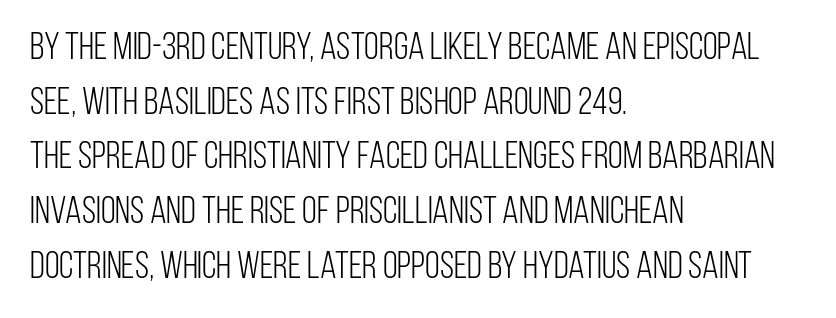
Q: Is the text bold? A: No.
Q: Is the text italic (slanted)? A: No, it is upright.
Q: Is the typeface a serif or a sans-serif typeface? A: Sans-serif.
Q: Is the text underlined? A: No.
Q: How is the paragraph aligned? A: Left-aligned.
Q: Is the spacing between letters normal or unusually wide? A: Normal.
Q: Is the spacing between lines tight, normal or loose? A: Normal.
Q: Width (condensed, normal, or wide)? A: Condensed.
Q: Stroke contrast? A: Low.
Q: x-height? A: Large.
Q: Monospaced? A: No.
